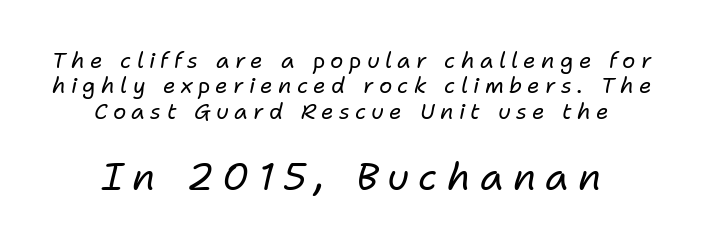
Think of a printed novel: that variable character pitch is what you see here. Larger block? The one below; the one above is distinctly smaller. Compared with typical paragraphs, the rows here are closer together. Weight class: somewhere from thin through regular. The glyphs are unaccompanied by any horizontal stroke below them. The rag falls on both sides of this text block equally.
